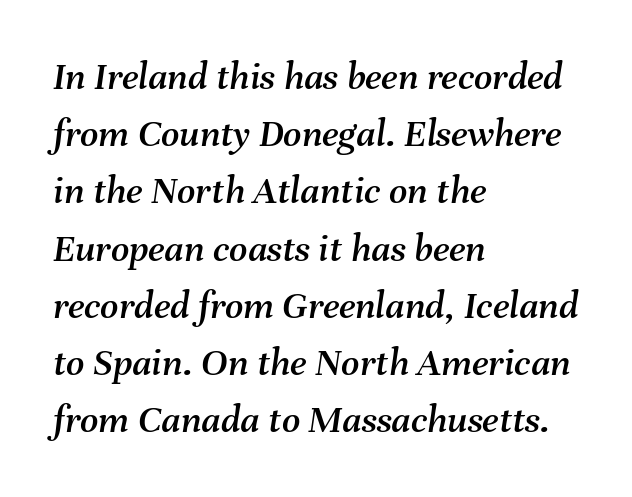
{"italic": "yes", "lean": "right", "slant_degrees": 8, "width": "normal", "stroke_contrast": "medium", "x_height": "medium", "monospaced": "no", "underline": "no", "align": "left", "line_spacing": "normal", "line_spacing_ratio": 1.43, "letter_spacing": "normal", "letter_spacing_em": 0.0, "glyph_px": 40}
